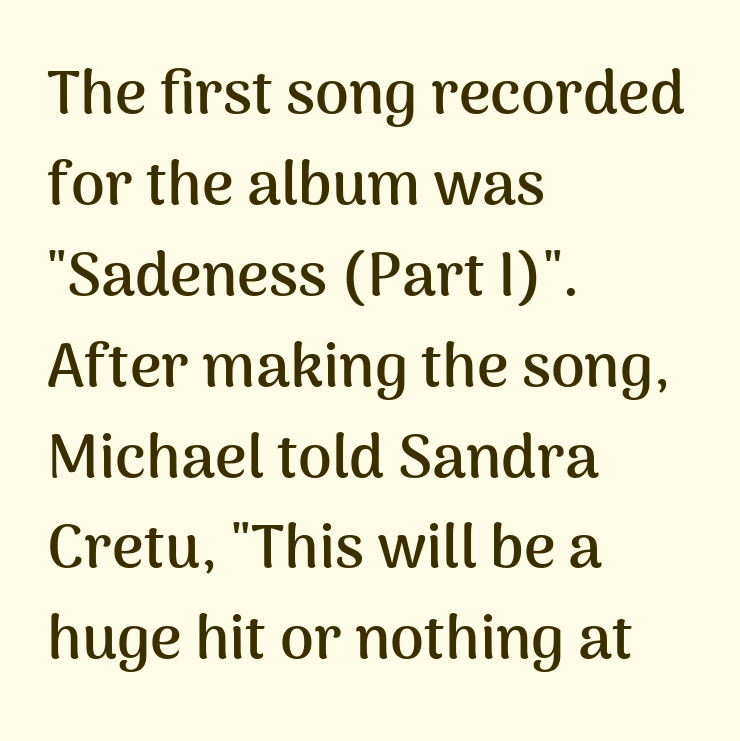
{"serif": "no", "italic": "no", "bold": "yes", "weight": "semibold", "width": "normal", "stroke_contrast": "medium", "x_height": "medium", "monospaced": "no", "underline": "no", "align": "left", "line_spacing": "normal", "line_spacing_ratio": 1.49, "letter_spacing": "normal", "letter_spacing_em": 0.0, "glyph_px": 61}
